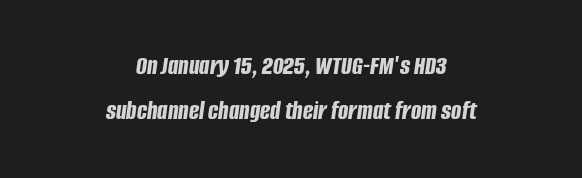
Q: Is the text bold? A: Yes.
Q: Is the text italic (slanted)? A: Yes, it leans right by about 8 degrees.
Q: Is the text underlined? A: No.
Q: How is the paragraph aligned? A: Centered.
Q: Is the spacing between letters normal or unusually wide? A: Normal.
Q: Is the spacing between lines tight, normal or loose? A: Normal.
